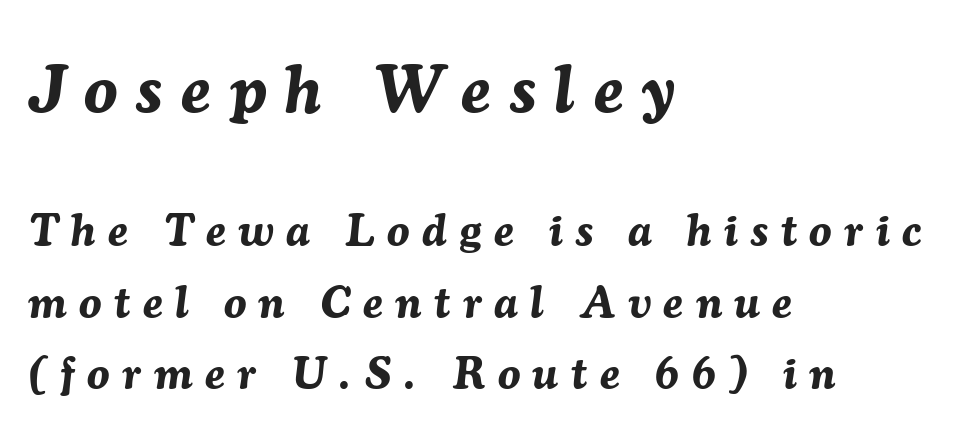
{"italic": "yes", "lean": "right", "slant_degrees": 7, "bold": "yes", "weight": "bold", "width": "normal", "stroke_contrast": "medium", "x_height": "medium", "monospaced": "no", "underline": "no", "align": "left", "line_spacing": "normal", "line_spacing_ratio": 1.59, "letter_spacing": "wide", "letter_spacing_em": 0.28, "larger_block": "first", "size_ratio": 1.49, "glyph_px": 67}
